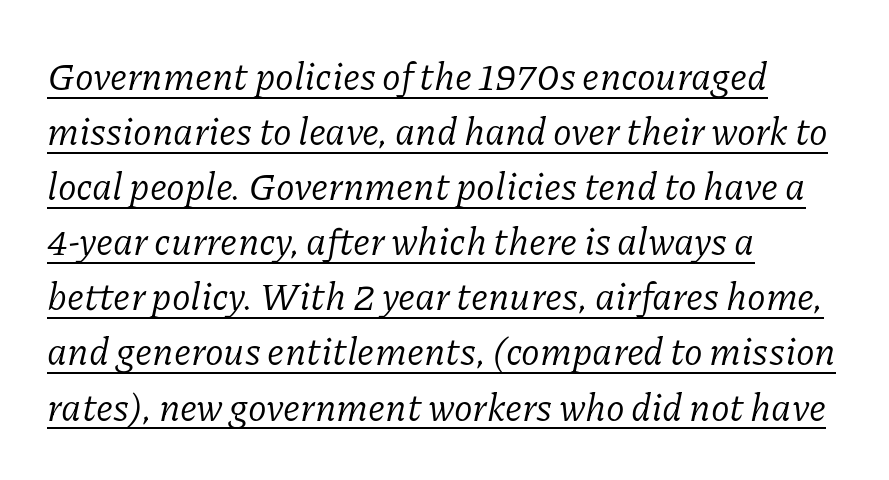
Q: Is the text bold? A: No.
Q: Is the text italic (slanted)? A: Yes, it leans right by about 11 degrees.
Q: Is the typeface a serif or a sans-serif typeface? A: Serif.
Q: Is the text underlined? A: Yes.
Q: How is the paragraph aligned? A: Left-aligned.
Q: Is the spacing between letters normal or unusually wide? A: Normal.
Q: Is the spacing between lines tight, normal or loose? A: Normal.
Q: Width (condensed, normal, or wide)? A: Normal.
Q: Stroke contrast? A: Low.
Q: x-height? A: Medium.
Q: Monospaced? A: No.
